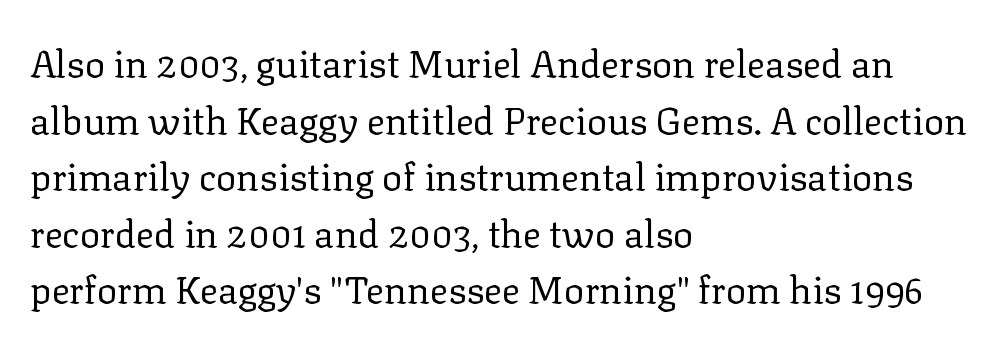
Q: Is the text bold? A: No.
Q: Is the text italic (slanted)? A: No, it is upright.
Q: Is the typeface a serif or a sans-serif typeface? A: Serif.
Q: Is the text underlined? A: No.
Q: How is the paragraph aligned? A: Left-aligned.
Q: Is the spacing between letters normal or unusually wide? A: Normal.
Q: Is the spacing between lines tight, normal or loose? A: Normal.
Q: Width (condensed, normal, or wide)? A: Normal.
Q: Stroke contrast? A: Low.
Q: x-height? A: Medium.
Q: Monospaced? A: No.
